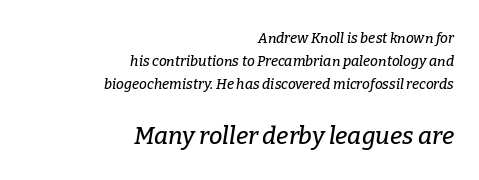
The image shows 24 px text type, italic (leaning right); set right-aligned, normal line spacing (1.64x), normal letter spacing, not underlined; the second (bottom) block is 1.71x larger.
